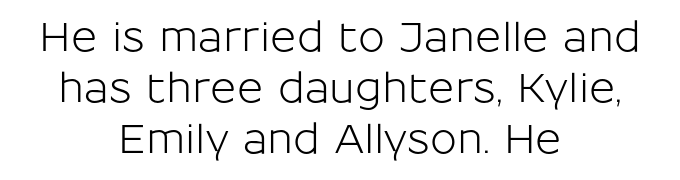
Q: Is the text italic (slanted)? A: No, it is upright.
Q: Is the typeface a serif or a sans-serif typeface? A: Sans-serif.
Q: Is the text underlined? A: No.
Q: How is the paragraph aligned? A: Centered.
Q: Is the spacing between letters normal or unusually wide? A: Normal.
Q: Is the spacing between lines tight, normal or loose? A: Normal.
Q: Width (condensed, normal, or wide)? A: Normal.
Q: Stroke contrast? A: Low.
Q: x-height? A: Medium.
Q: Monospaced? A: No.
